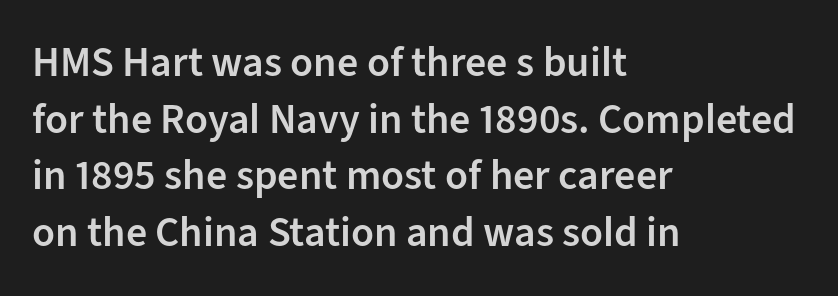
{"serif": "no", "italic": "no", "bold": "semi", "weight": "semibold", "width": "normal", "stroke_contrast": "low", "x_height": "medium", "monospaced": "no", "underline": "no", "align": "left", "line_spacing": "normal", "line_spacing_ratio": 1.35, "letter_spacing": "normal", "letter_spacing_em": 0.0, "glyph_px": 42}
